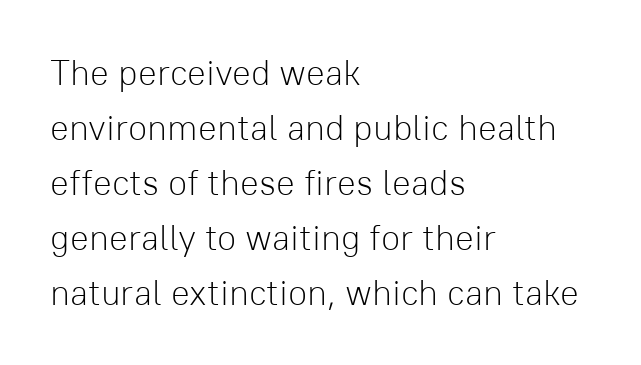
{"serif": "no", "italic": "no", "bold": "no", "weight": "light", "width": "normal", "stroke_contrast": "low", "x_height": "medium", "monospaced": "no", "underline": "no", "align": "left", "line_spacing": "normal", "line_spacing_ratio": 1.57, "letter_spacing": "normal", "letter_spacing_em": 0.0, "glyph_px": 35}
